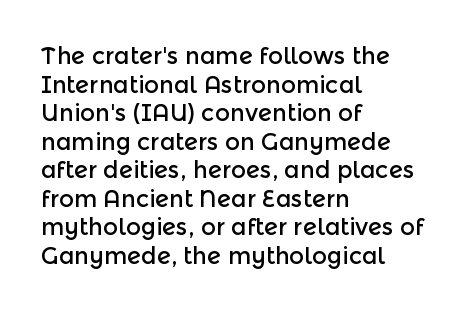
Each line starts at the same left margin while the right side varies. This sample uses plain, unmodified letter spacing. Only glyphs here, with clear space below each row. The letters stand upright; this is a roman face.
